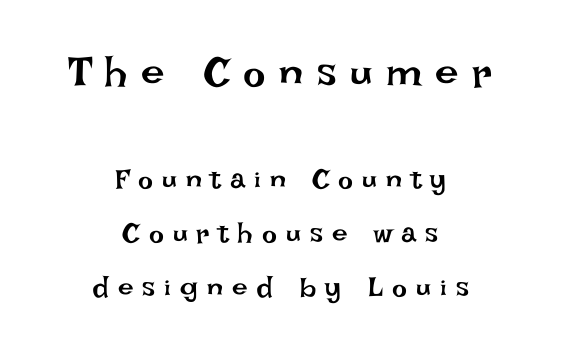
The image shows 42 px regular-weight type, upright; set centered, loose line spacing (1.93x), unusually wide letter spacing (+0.32 em), not underlined; the first (top) block is 1.5x larger; low stroke contrast and a large x-height.
